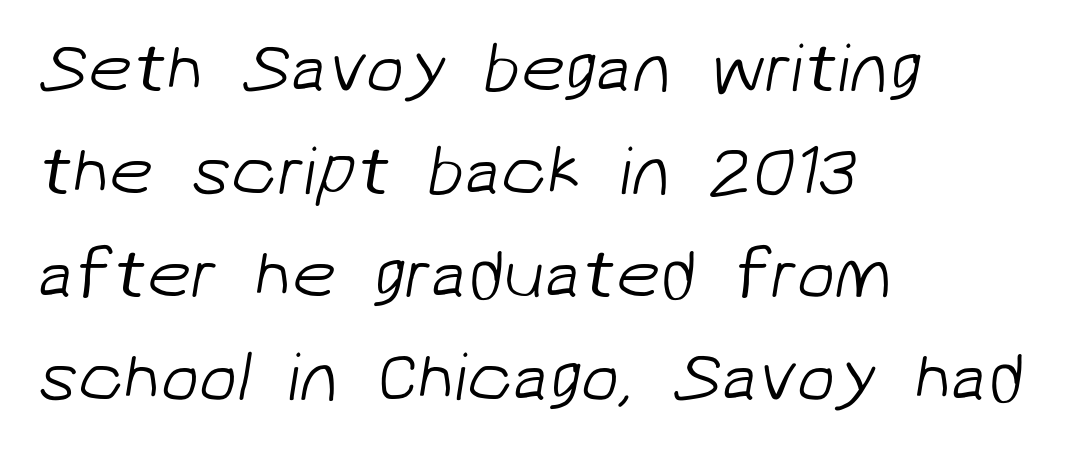
The letters advance in unequal steps, a hallmark of proportional type. Descenders hang freely into open space. This rendering employs a face without finishing strokes, i.e., a sans-serif. Regarding leading, the lines here are spaced in the standard way. Default kerning and tracking; the words read as compact shapes. Is this a heavy cut? Hardly; it is regular or lighter.
